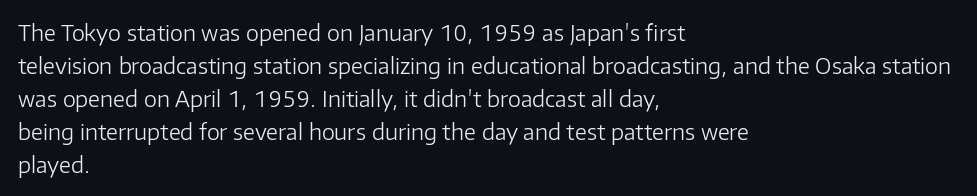
Q: Is the text bold? A: No.
Q: Is the text italic (slanted)? A: No, it is upright.
Q: Is the text underlined? A: No.
Q: How is the paragraph aligned? A: Left-aligned.
Q: Is the spacing between letters normal or unusually wide? A: Normal.
Q: Is the spacing between lines tight, normal or loose? A: Normal.
